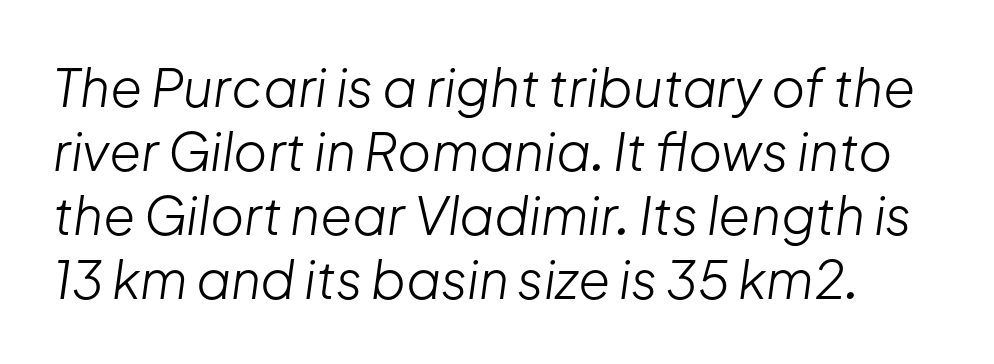
Spacing between characters is what you'd get straight out of the box. The zone under the glyphs is completely vacant. Slant detected: the letters are inclined. The rendering uses natural spacing where letterforms have individual widths. The typeface has the unassuming heft of standard copy or less.
